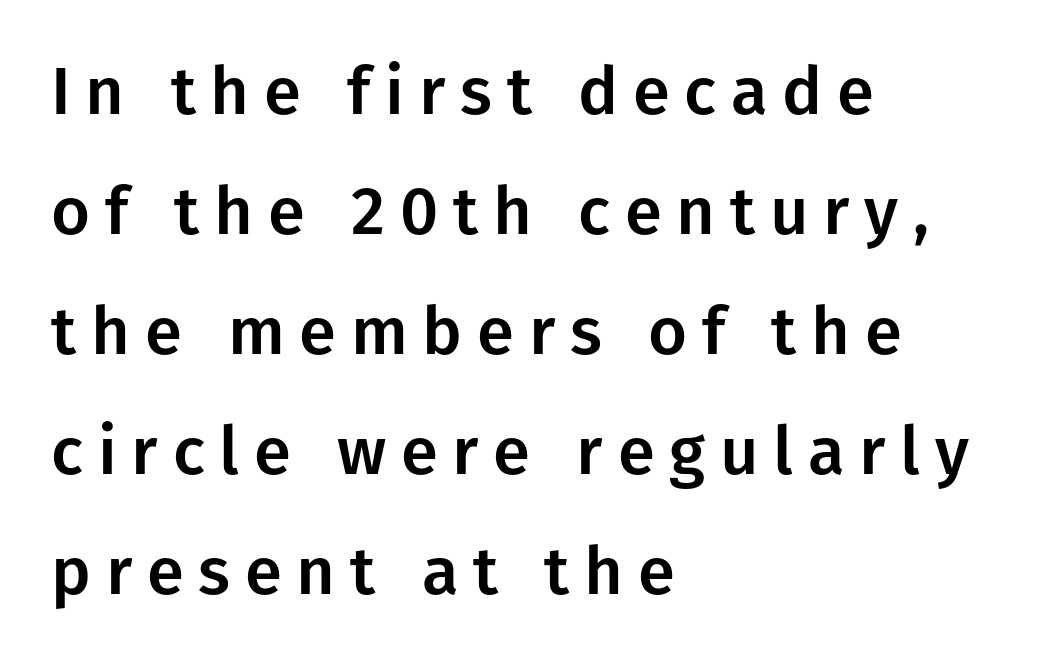
{"serif": "no", "italic": "no", "width": "normal", "stroke_contrast": "low", "x_height": "medium", "monospaced": "no", "underline": "no", "align": "left", "line_spacing_ratio": 1.79, "letter_spacing": "wide", "letter_spacing_em": 0.22, "glyph_px": 67}
